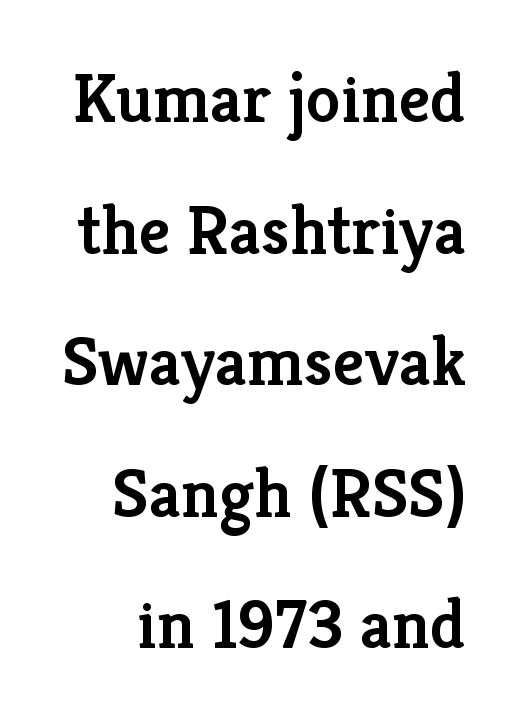
Type without underlining. The face used here is proportionally spaced, like ordinary book or web type. A bit beefed up — I'd call it semibold rather than bold. Serifs: yes, visible at the terminals of the letterforms.
